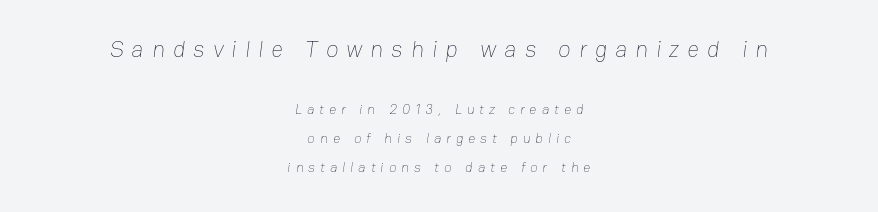
Q: Is the text bold? A: No.
Q: Is the text underlined? A: No.
Q: How is the paragraph aligned? A: Centered.
Q: Is the spacing between letters normal or unusually wide? A: Unusually wide.
Q: Is the spacing between lines tight, normal or loose? A: Loose.
Q: Which block of text is set in a larger size, the first (top) or the second (bottom)? A: The first (top) one.
